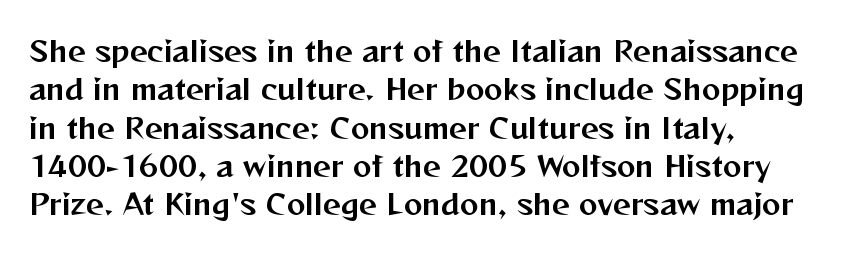
Q: Is the text italic (slanted)? A: No, it is upright.
Q: Is the typeface a serif or a sans-serif typeface? A: Sans-serif.
Q: Is the text underlined? A: No.
Q: How is the paragraph aligned? A: Left-aligned.
Q: Is the spacing between letters normal or unusually wide? A: Normal.
Q: Is the spacing between lines tight, normal or loose? A: Normal.
Q: Width (condensed, normal, or wide)? A: Normal.
Q: Stroke contrast? A: Medium.
Q: x-height? A: Medium.
Q: Monospaced? A: No.
